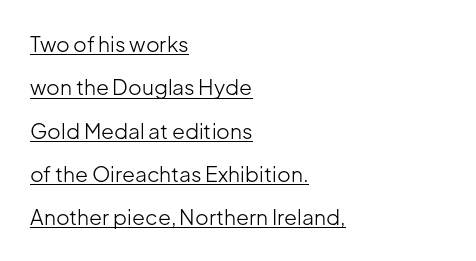
The image shows 21 px text type, upright; set left-aligned, loose line spacing (2.06x), normal letter spacing, underlined.
